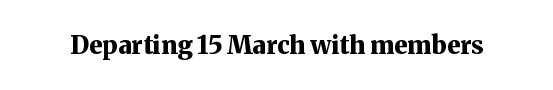
The image shows 25 px bold type, upright; set normal letter spacing, not underlined.
